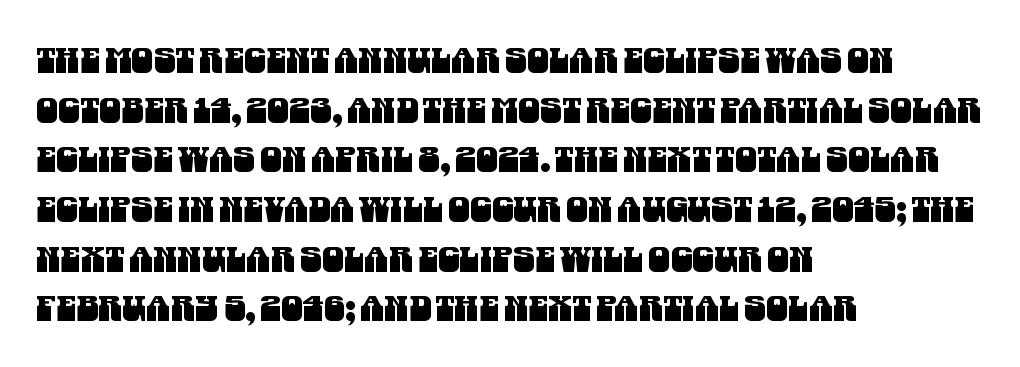
The image shows 35 px condensed sans-serif type; set left-aligned, normal line spacing (1.42x), normal letter spacing, not underlined; medium stroke contrast and a large x-height.
